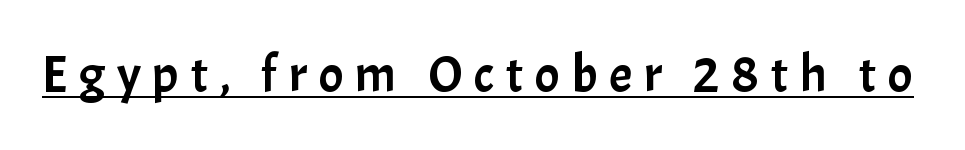
This is the regular roman posture of the typeface. Somebody hit Ctrl+U on this one — the words are underlined. Regarding serifs, this sample does without them. A typesetter would call this heavily tracked-out type.
